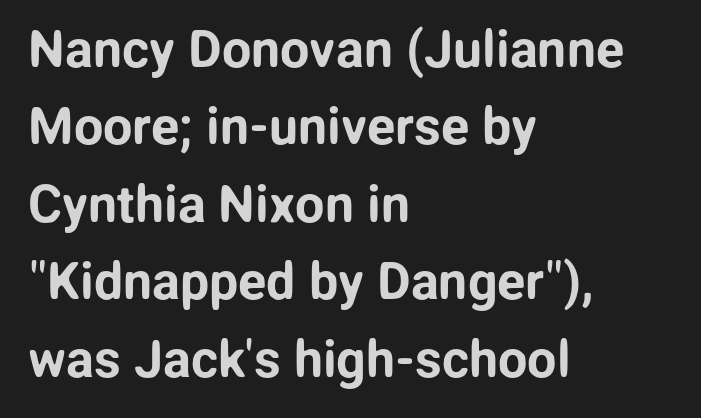
Short and long lines alike share a common starting point at left. Descender tails drop into unmarked territory. These lines sit exactly where default settings would place them. This rendering employs a face without finishing strokes, i.e., a sans-serif. No extra tracking has been applied to these lines.
